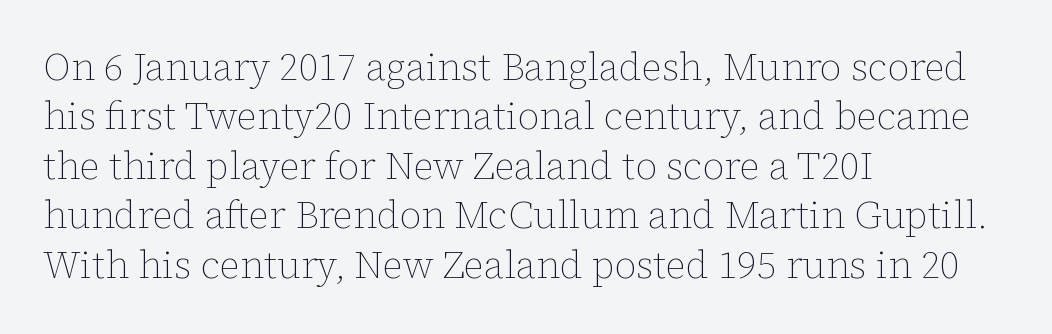
The image shows 38 px thin type, upright; set left-aligned, normal line spacing (1.3x), normal letter spacing, not underlined; low stroke contrast and a medium x-height.
